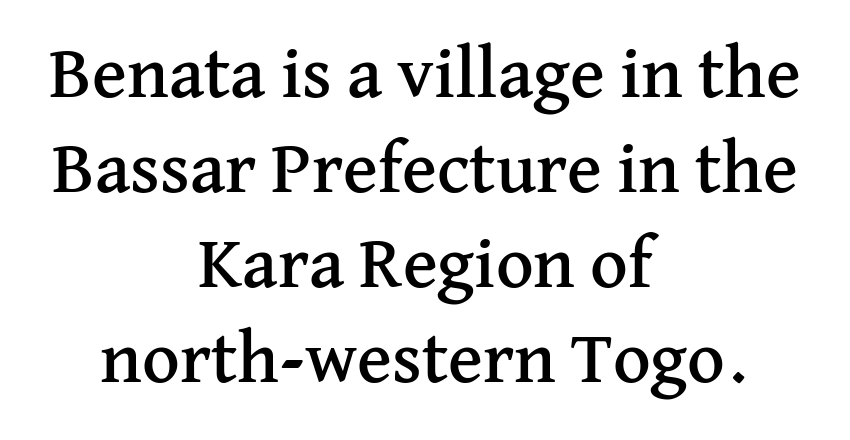
Q: Is the text italic (slanted)? A: No, it is upright.
Q: Is the typeface a serif or a sans-serif typeface? A: Serif.
Q: Is the text underlined? A: No.
Q: How is the paragraph aligned? A: Centered.
Q: Is the spacing between letters normal or unusually wide? A: Normal.
Q: Is the spacing between lines tight, normal or loose? A: Normal.
Q: Width (condensed, normal, or wide)? A: Normal.
Q: Stroke contrast? A: Medium.
Q: x-height? A: Medium.
Q: Monospaced? A: No.
